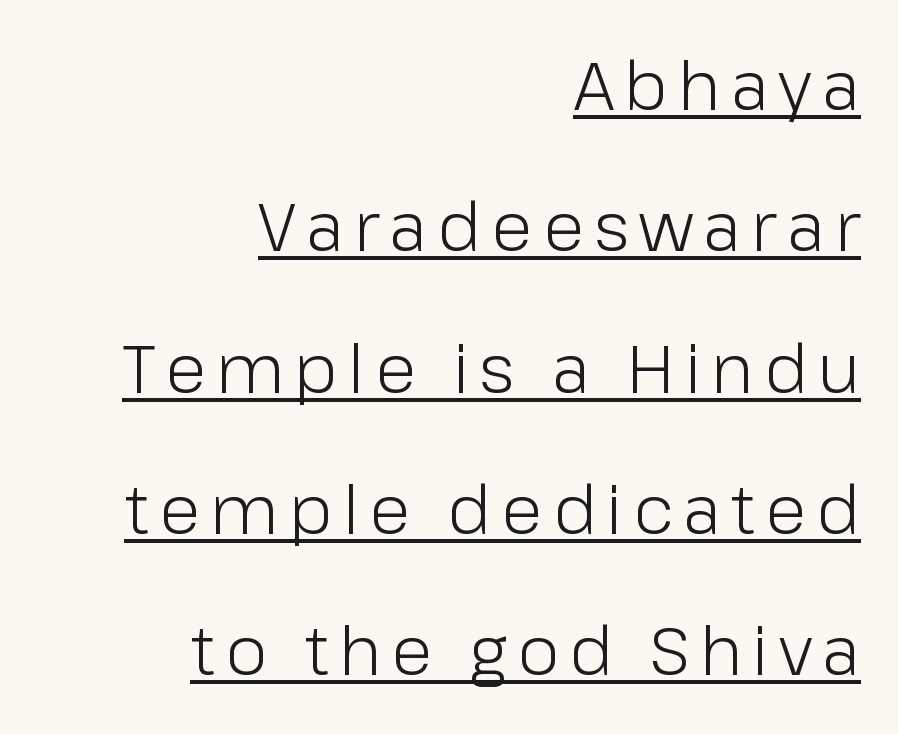
The image shows 67 px light sans-serif type, upright; set right-aligned, loose line spacing (2.11x), underlined; low stroke contrast and a medium x-height.
